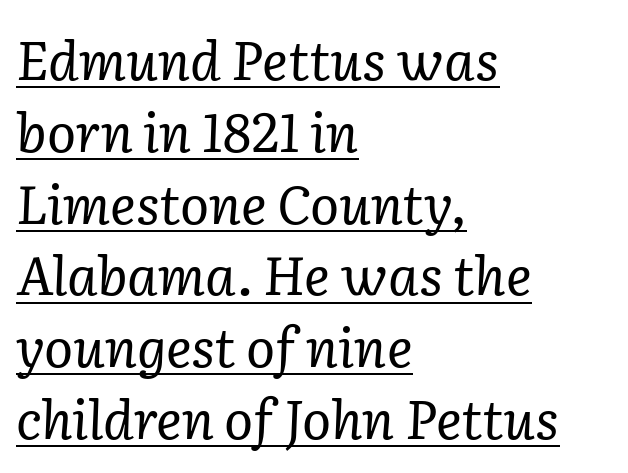
The image shows 54 px regular-weight serif type, italic (leaning right); set left-aligned, normal line spacing (1.33x), normal letter spacing, underlined; low stroke contrast and a medium x-height.
